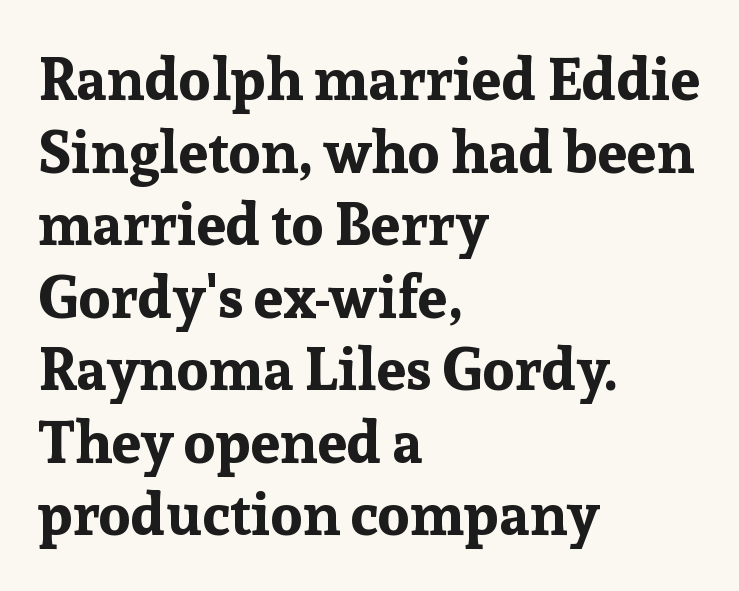
The image shows 59 px bold serif type, upright; set left-aligned, line spacing 1.23x, normal letter spacing, not underlined; low stroke contrast and a medium x-height.
